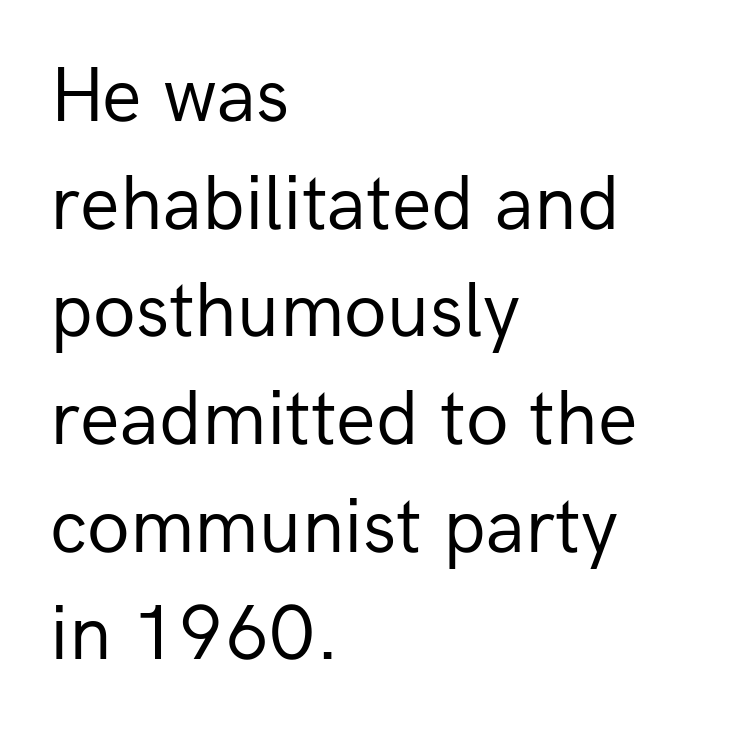
{"serif": "no", "italic": "no", "bold": "no", "weight": "regular", "width": "normal", "stroke_contrast": "low", "x_height": "medium", "monospaced": "no", "underline": "no", "align": "left", "line_spacing": "normal", "line_spacing_ratio": 1.38, "letter_spacing": "normal", "letter_spacing_em": 0.0, "glyph_px": 78}
